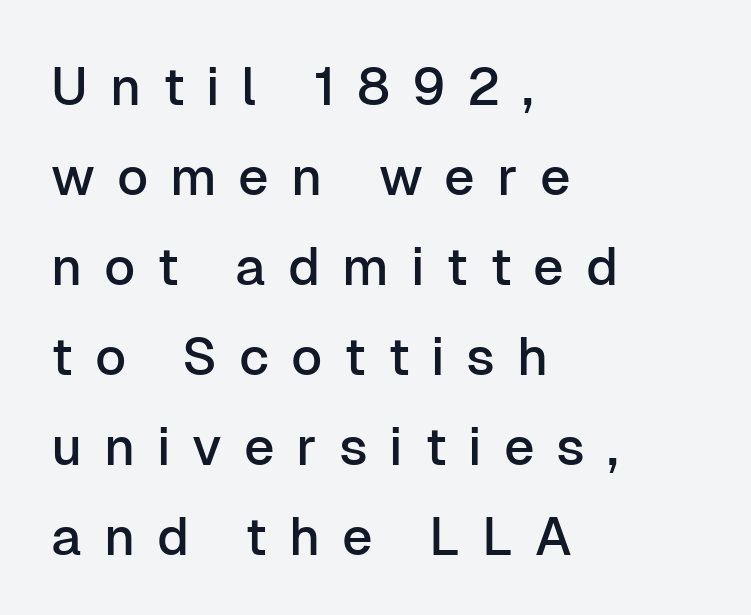
The image shows 53 px sans-serif type, upright; set left-aligned, normal line spacing (1.7x), unusually wide letter spacing (+0.41 em), not underlined; low stroke contrast and a medium x-height.
